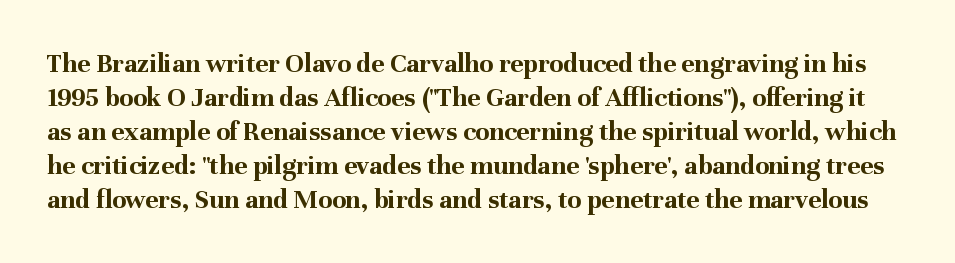
{"serif": "yes", "italic": "no", "bold": "yes", "weight": "bold", "width": "normal", "stroke_contrast": "medium", "x_height": "medium", "monospaced": "no", "underline": "no", "line_spacing_ratio": 1.21, "letter_spacing": "normal", "letter_spacing_em": 0.0, "glyph_px": 28}
